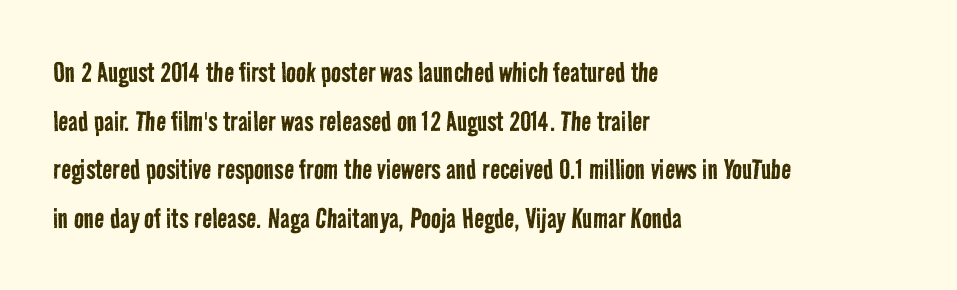
{"serif": "no", "bold": "no", "weight": "regular", "width": "condensed", "stroke_contrast": "low", "x_height": "medium", "monospaced": "no", "underline": "no", "align": "left", "line_spacing": "normal", "line_spacing_ratio": 1.47, "letter_spacing": "normal", "letter_spacing_em": 0.0, "glyph_px": 33}
